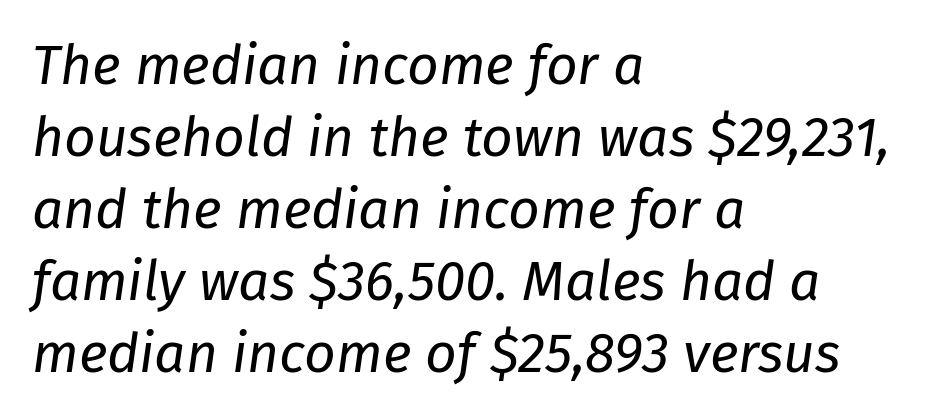
The image shows 55 px regular-weight type, italic (leaning right); set left-aligned, normal line spacing (1.31x), normal letter spacing, not underlined; low stroke contrast and a medium x-height.
